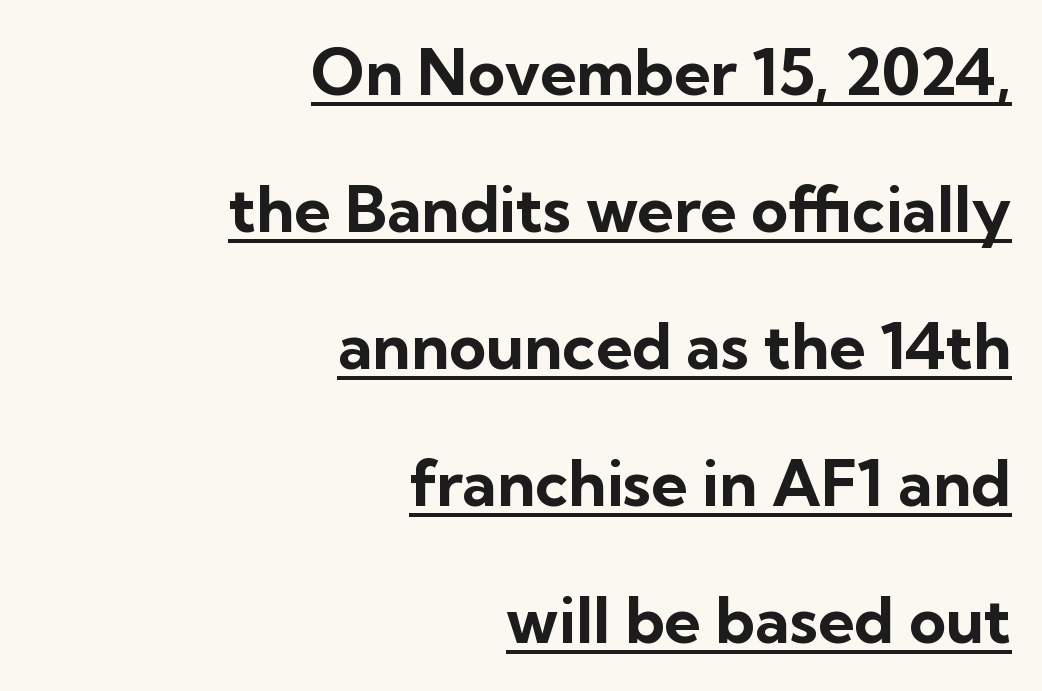
Examine the stroke ends and you'll find no serifs. Students, note that the glyphs here touch the page at normal intervals. The rendered words wear a rule along their underside. When letters stand straight like this, we call the style roman or upright. Is this a fixed-width face? No — the glyphs have proportional, varying widths. One glance says open: line gaps are wider than usual.
